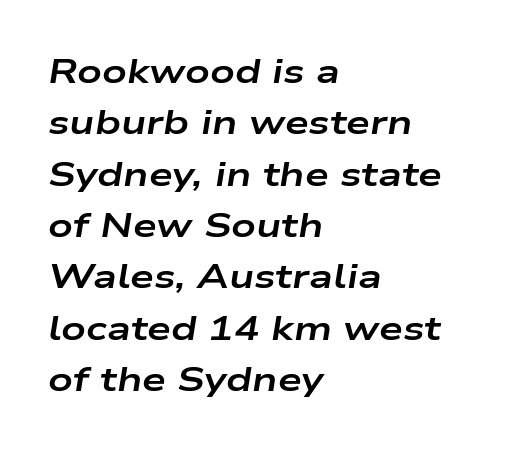
The image shows 34 px bold, wide type, italic (leaning right); set left-aligned, normal line spacing (1.51x), normal letter spacing, not underlined; low stroke contrast and a medium x-height.
